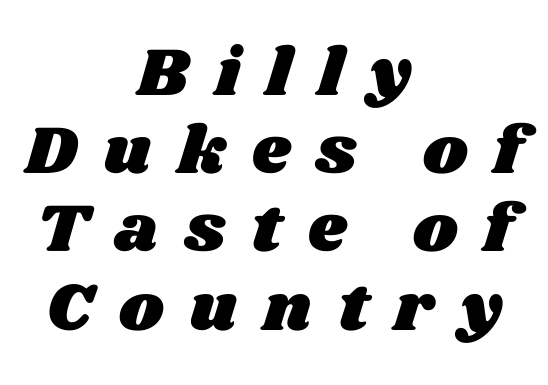
Q: Is the text underlined? A: No.
Q: How is the paragraph aligned? A: Centered.
Q: Is the spacing between letters normal or unusually wide? A: Unusually wide.
Q: Is the spacing between lines tight, normal or loose? A: Tight.
Q: Width (condensed, normal, or wide)? A: Wide.
Q: Stroke contrast? A: Medium.
Q: x-height? A: Large.
Q: Monospaced? A: No.
